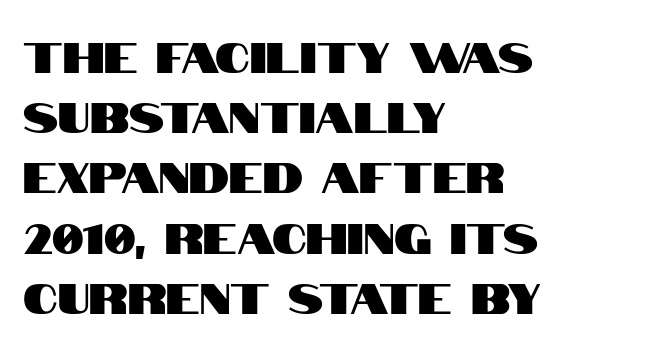
Nope, no serifs anywhere on these letters. The horizontal fit of the characters is conventional and even. Italic: no, the glyphs are upright roman. The typesetter chose a ragged-right arrangement here. Clear beneath every line of the passage.
